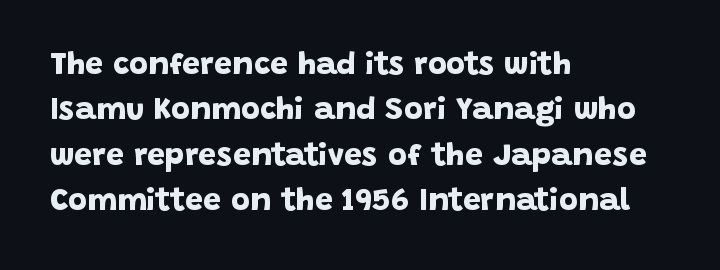
The image shows 32 px bold sans-serif type; set left-aligned, normal line spacing (1.42x), normal letter spacing, not underlined; low stroke contrast and a large x-height.
